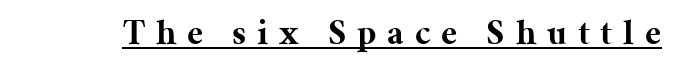
Q: Is the text bold? A: Yes.
Q: Is the text italic (slanted)? A: No, it is upright.
Q: Is the typeface a serif or a sans-serif typeface? A: Serif.
Q: Is the text underlined? A: Yes.
Q: Is the spacing between letters normal or unusually wide? A: Unusually wide.
Q: Width (condensed, normal, or wide)? A: Normal.
Q: Stroke contrast? A: Medium.
Q: x-height? A: Medium.
Q: Monospaced? A: No.
